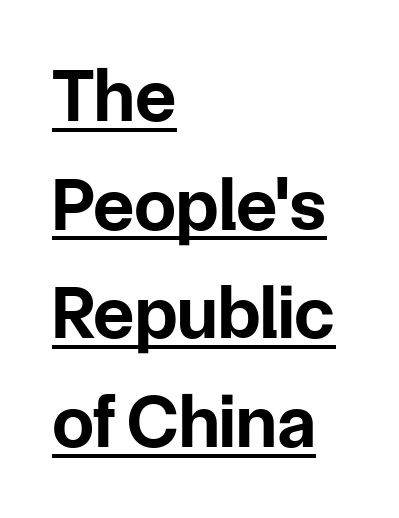
Q: Is the text bold? A: Yes.
Q: Is the text italic (slanted)? A: No, it is upright.
Q: Is the typeface a serif or a sans-serif typeface? A: Sans-serif.
Q: Is the text underlined? A: Yes.
Q: How is the paragraph aligned? A: Left-aligned.
Q: Is the spacing between letters normal or unusually wide? A: Normal.
Q: Is the spacing between lines tight, normal or loose? A: Normal.
Q: Width (condensed, normal, or wide)? A: Normal.
Q: Stroke contrast? A: Low.
Q: x-height? A: Medium.
Q: Monospaced? A: No.
